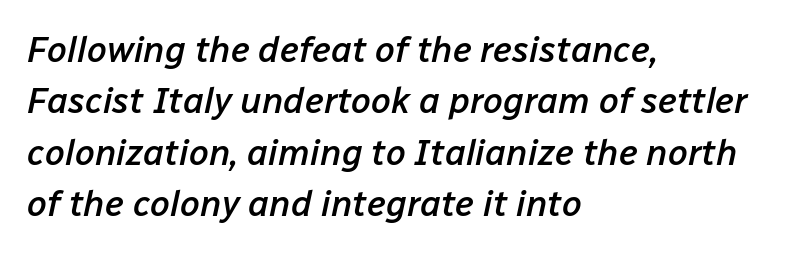
A semibold gives these letters moderate extra thickness, short of bold. The designer left line spacing at the default. The lines in this sample share a left origin and differ only in where they stop. These lines are rendered in a variable-pitch font. Slant detected: the letters are inclined.
